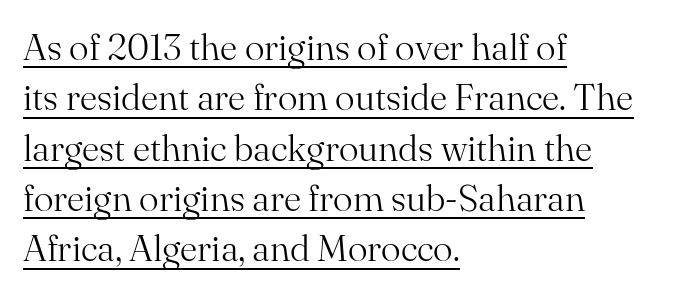
{"serif": "yes", "italic": "no", "bold": "no", "weight": "light", "width": "normal", "stroke_contrast": "medium", "x_height": "small", "monospaced": "no", "underline": "yes", "align": "left", "line_spacing": "normal", "line_spacing_ratio": 1.36, "letter_spacing": "normal", "letter_spacing_em": 0.0, "glyph_px": 37}
